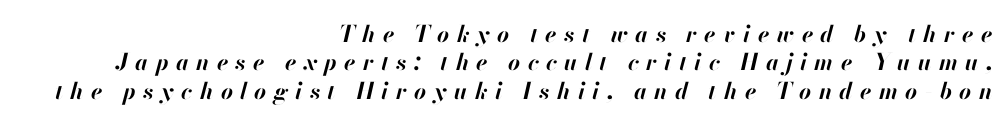
The image shows 23 px bold type, italic (leaning right); set right-aligned, line spacing 1.23x, unusually wide letter spacing (+0.32 em), not underlined.
